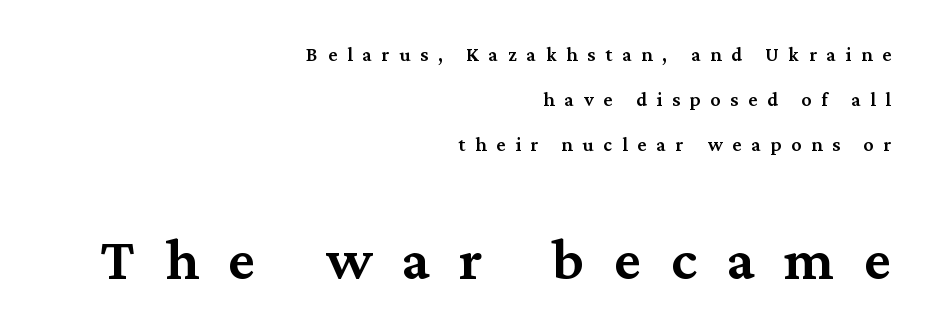
{"serif": "yes", "italic": "no", "bold": "semi", "weight": "semibold", "width": "normal", "stroke_contrast": "medium", "x_height": "medium", "monospaced": "no", "underline": "no", "align": "right", "line_spacing": "loose", "line_spacing_ratio": 2.24, "letter_spacing": "wide", "letter_spacing_em": 0.49, "larger_block": "second", "size_ratio": 3.0, "glyph_px": 60}
